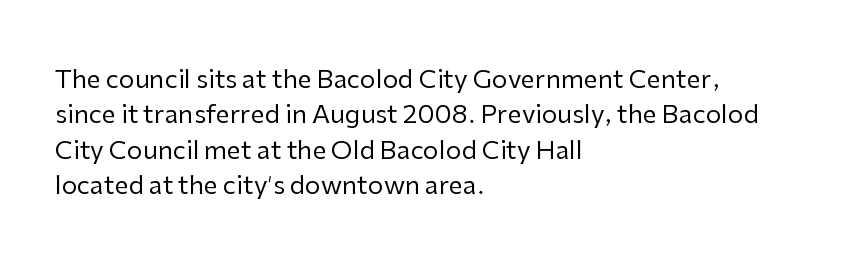
Plain, unruled lines of type. Is the type heavy? It reads as light-to-regular instead. Interline gaps are of average width in this sample. In terms of posture, this sample is upright. These lines are set flush left with a ragged right edge. Nothing unusual about the tracking: characters are spaced as the font intends.
